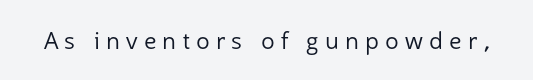
{"italic": "no", "bold": "no", "underline": "no", "letter_spacing": "wide", "letter_spacing_em": 0.27, "glyph_px": 23}
